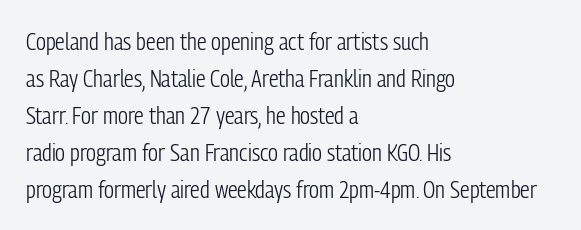
The image shows 24 px text type, upright; set left-aligned, normal line spacing (1.54x), normal letter spacing, not underlined.
